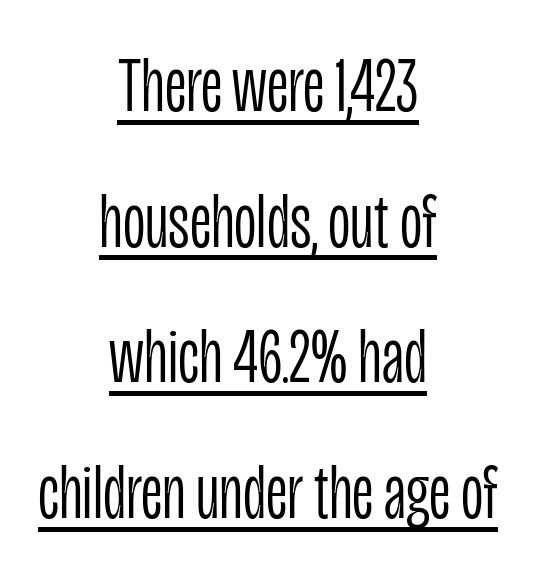
The image shows 78 px light, condensed sans-serif type, upright; set centered, line spacing 1.74x, normal letter spacing, underlined; low stroke contrast and a large x-height.
